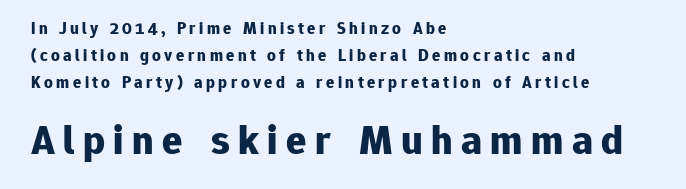
The specimen omits any rule beneath the text block's lines. The face used here appears at its bigger size in the lower chunk. Each new line begins a customary step beneath the previous one. The setting favours the left margin, as ordinary paragraphs usually do. A typesetter would call this proportional, since set widths differ per character.
